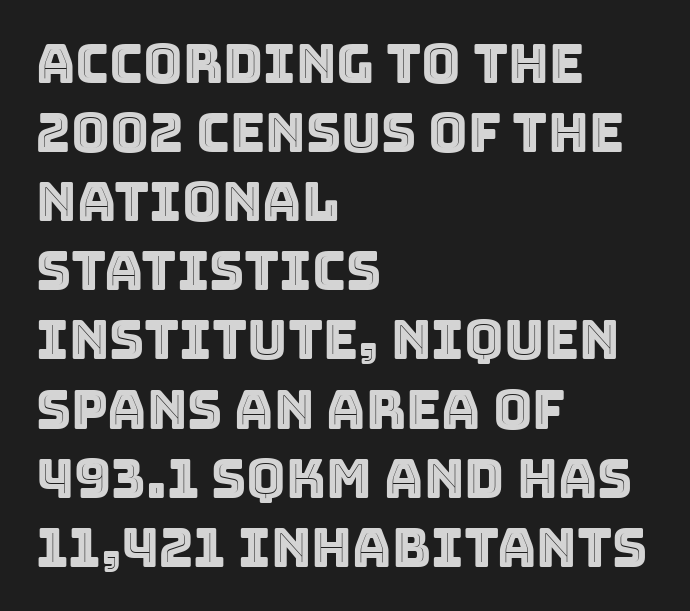
The image shows 54 px text type, upright; set left-aligned, normal line spacing (1.28x), normal letter spacing, not underlined; a large x-height.
